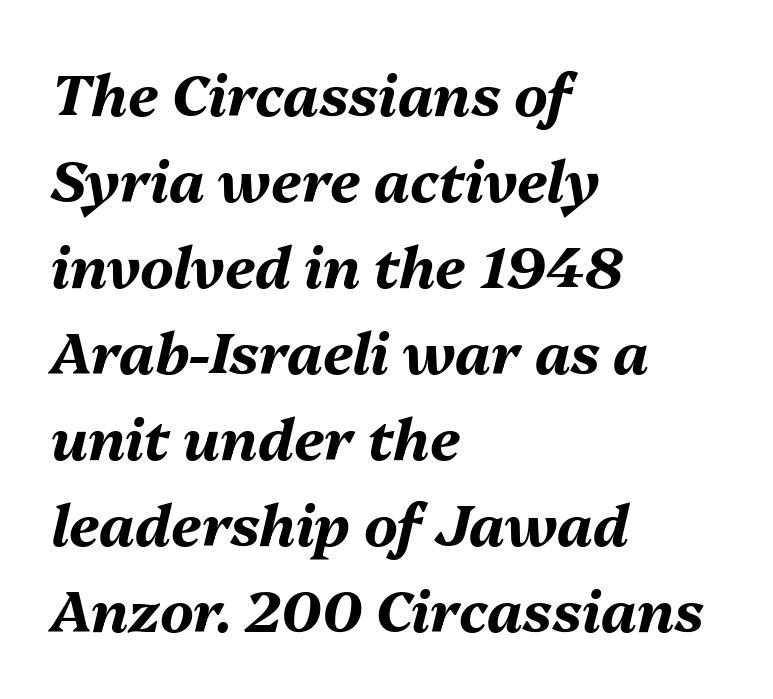
Q: Is the text bold? A: Yes.
Q: Is the text italic (slanted)? A: Yes, it leans right by about 13 degrees.
Q: Is the text underlined? A: No.
Q: How is the paragraph aligned? A: Left-aligned.
Q: Is the spacing between letters normal or unusually wide? A: Normal.
Q: Is the spacing between lines tight, normal or loose? A: Normal.
Q: Width (condensed, normal, or wide)? A: Normal.
Q: Stroke contrast? A: Medium.
Q: x-height? A: Medium.
Q: Monospaced? A: No.
